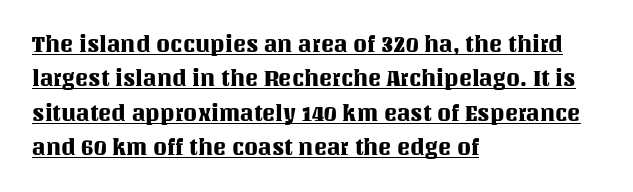
Q: Is the text italic (slanted)? A: No, it is upright.
Q: Is the text underlined? A: Yes.
Q: How is the paragraph aligned? A: Left-aligned.
Q: Is the spacing between letters normal or unusually wide? A: Normal.
Q: Is the spacing between lines tight, normal or loose? A: Normal.
